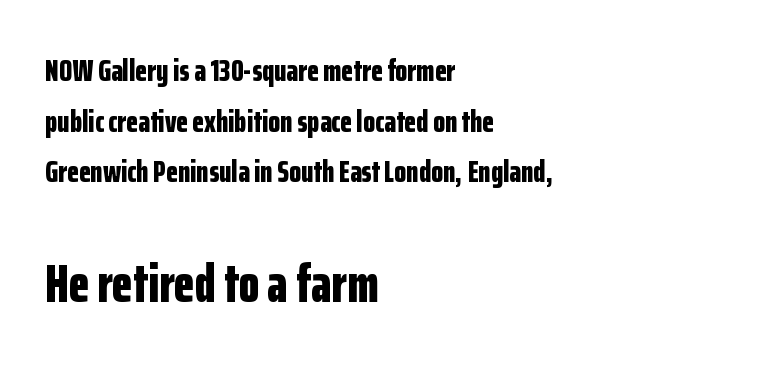
Leading: standard. Its strokes are broad and dark, the hallmark of bold type. Here the designer chose a conventional face with non-uniform glyph widths. Two sizes are in play, and the larger belongs to the second block. Spacing between characters is what you'd get straight out of the box. Classification — sans serif.
